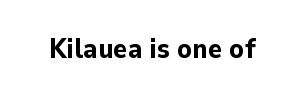
The image shows 27 px bold type, upright; set normal letter spacing, not underlined.
